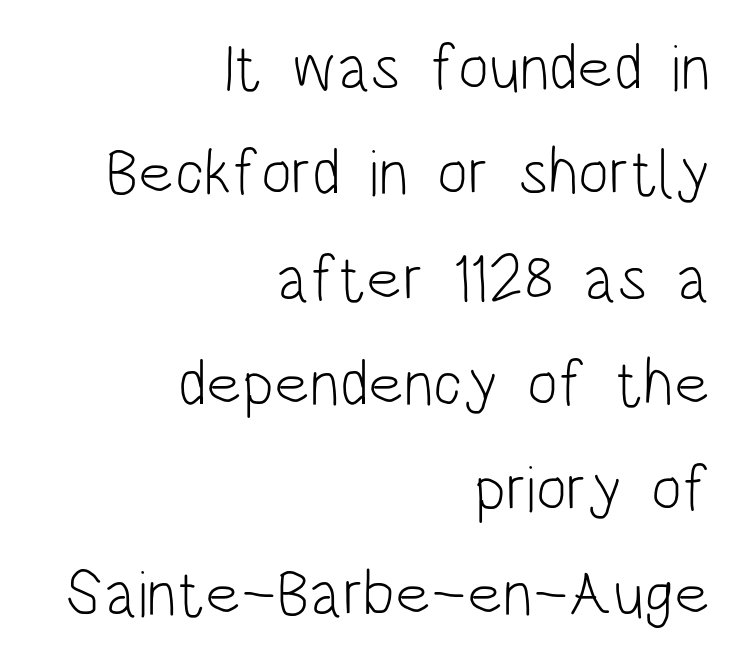
Stroke terminals: plain, sans-serif. Does the copy run flush right? Yes — the right margin is perfectly even. This rendering features lettering with no underline. Leading: standard. No extra ink here — the face is not bold.
